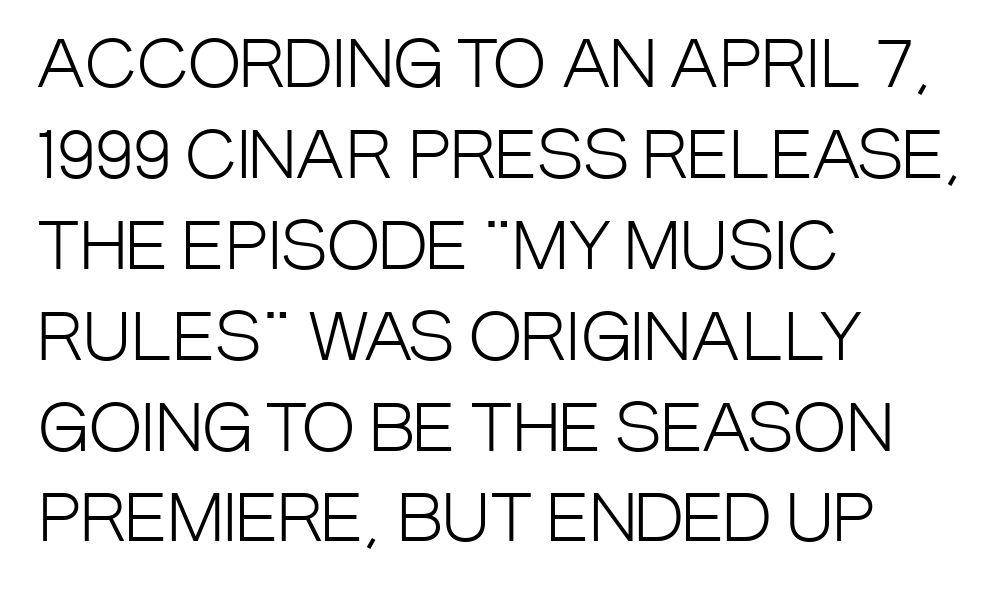
Vertical spacing — default. Tracking value appears to be zero — textbook default spacing. Notice how the passage keeps a crisp vertical edge on the left only. Looks like regular typesetting: each glyph gets only the width it needs.
